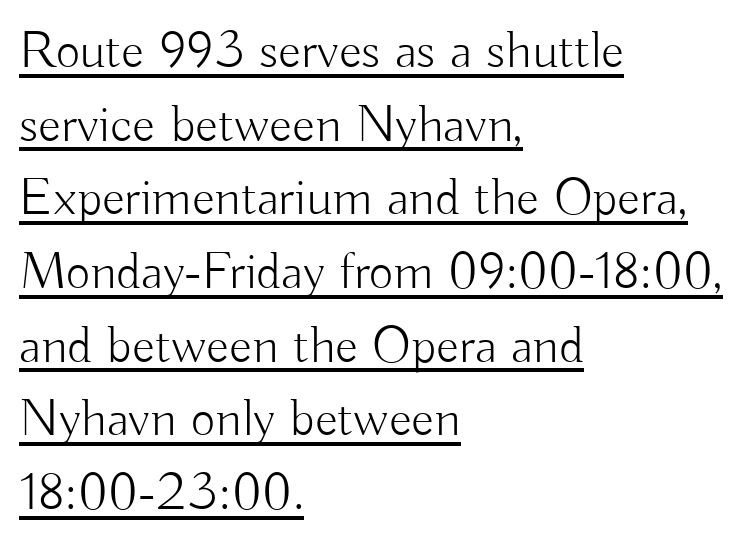
The image shows 53 px light sans-serif type, upright; set left-aligned, normal line spacing (1.39x), normal letter spacing, underlined; low stroke contrast and a small x-height.
